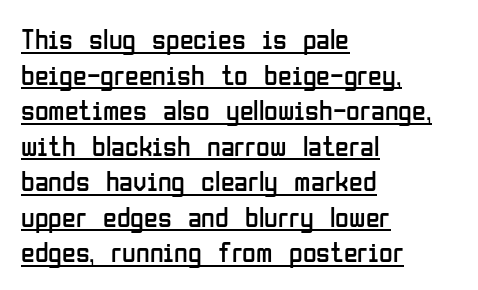
Unlike italic type, these characters show no tilt at all. You can tell from the bare stems that sans-serif type was used. These glyphs show unthickened strokes, regular width or finer. Here the glyphs are tracked normally, forming tight word shapes. A typesetter would call this proportional, since set widths differ per character.
